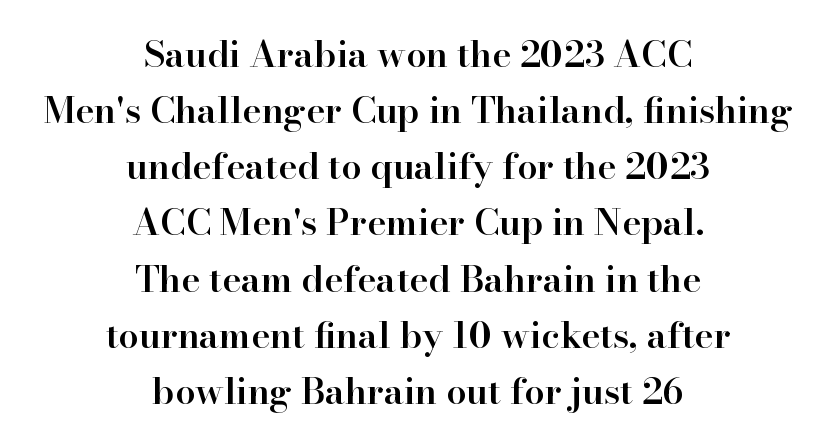
Q: Is the text bold? A: Semi-bold.
Q: Is the text italic (slanted)? A: No, it is upright.
Q: Is the typeface a serif or a sans-serif typeface? A: Serif.
Q: Is the text underlined? A: No.
Q: How is the paragraph aligned? A: Centered.
Q: Is the spacing between letters normal or unusually wide? A: Normal.
Q: Is the spacing between lines tight, normal or loose? A: Normal.
Q: Width (condensed, normal, or wide)? A: Normal.
Q: Stroke contrast? A: High.
Q: x-height? A: Small.
Q: Monospaced? A: No.
